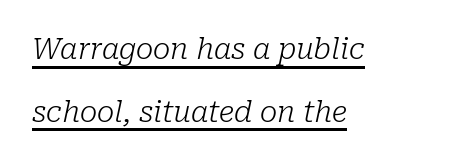
The image shows 29 px light serif type, italic (leaning right); set left-aligned, loose line spacing (2.16x), normal letter spacing, underlined; low stroke contrast and a medium x-height.
